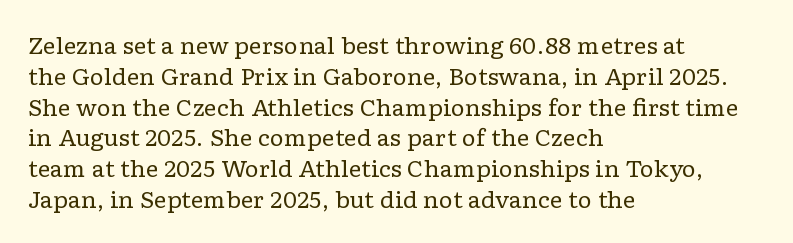
The image shows 22 px text type, upright; set left-aligned, normal line spacing (1.4x), normal letter spacing, not underlined.
